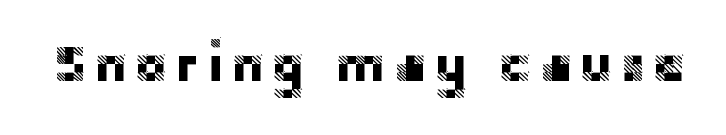
Posture: straight, roman, zero tilt. The rendering uses natural spacing where letterforms have individual widths. The font family rendered here belongs to the sans-serif group. Descender tails drop into unmarked territory.
